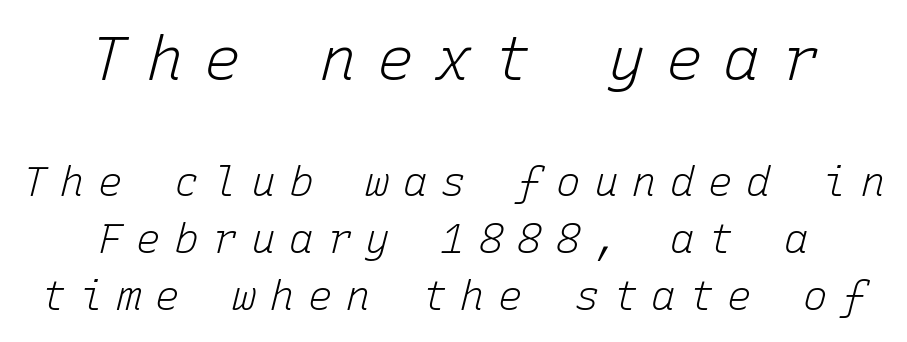
Q: Is the text bold? A: No.
Q: Is the text italic (slanted)? A: Yes, it leans right by about 15 degrees.
Q: Is the text underlined? A: No.
Q: How is the paragraph aligned? A: Centered.
Q: Is the spacing between letters normal or unusually wide? A: Unusually wide.
Q: Is the spacing between lines tight, normal or loose? A: Normal.
Q: Which block of text is set in a larger size, the first (top) or the second (bottom)? A: The first (top) one.
Q: Width (condensed, normal, or wide)? A: Normal.
Q: Stroke contrast? A: Low.
Q: x-height? A: Medium.
Q: Monospaced? A: Yes.
